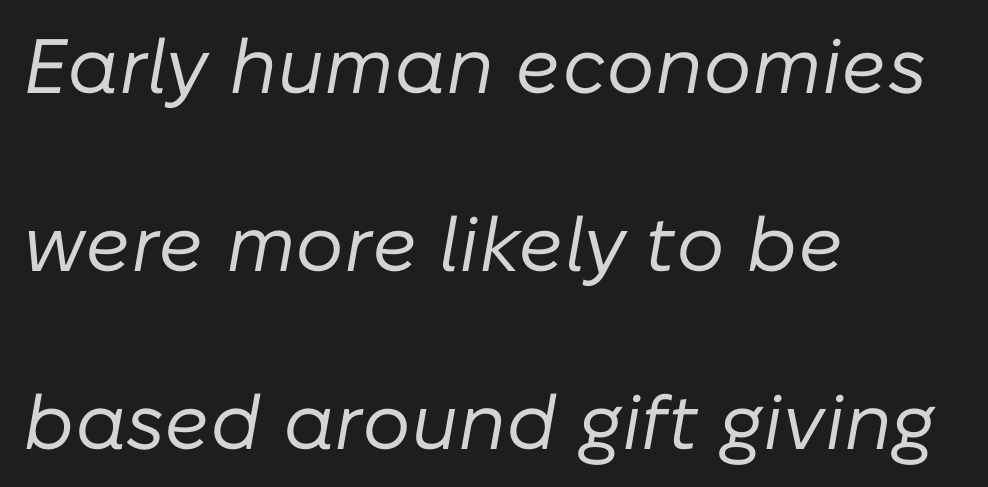
The image shows 77 px regular-weight type, italic (leaning right); set left-aligned, loose line spacing (2.31x), normal letter spacing, not underlined; low stroke contrast and a medium x-height.
